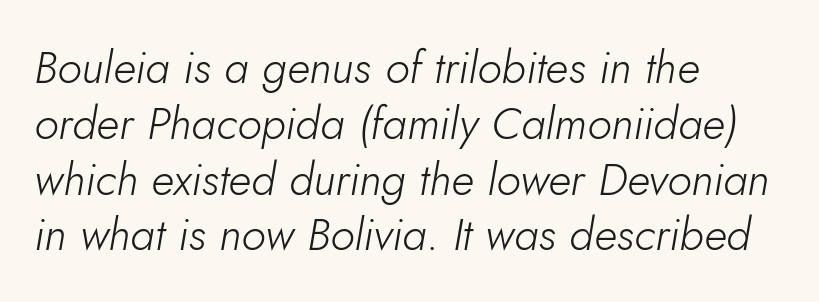
Caption: face not bold, strokes unweighted. The paragraph has a hard left edge and a soft right edge. Only glyphs here, with clear space below each row. If you drew a line through each stem, it would be angled. Think of a printed novel: that variable character pitch is what you see here. Standard letterfit; no display-style spreading of the glyphs.
